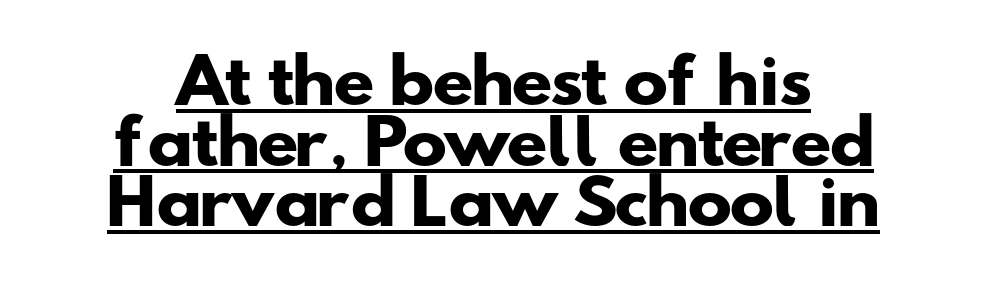
{"serif": "no", "bold": "yes", "weight": "heavy", "width": "wide", "stroke_contrast": "low", "x_height": "small", "monospaced": "no", "underline": "yes", "line_spacing": "tight", "line_spacing_ratio": 1.01, "letter_spacing": "normal", "letter_spacing_em": 0.0, "glyph_px": 60}
